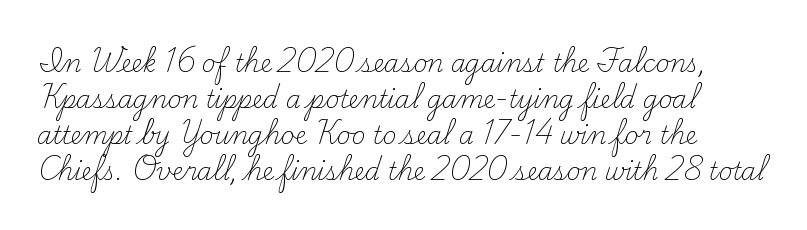
The image shows 24 px text type; set left-aligned, normal line spacing (1.5x), normal letter spacing, not underlined.
